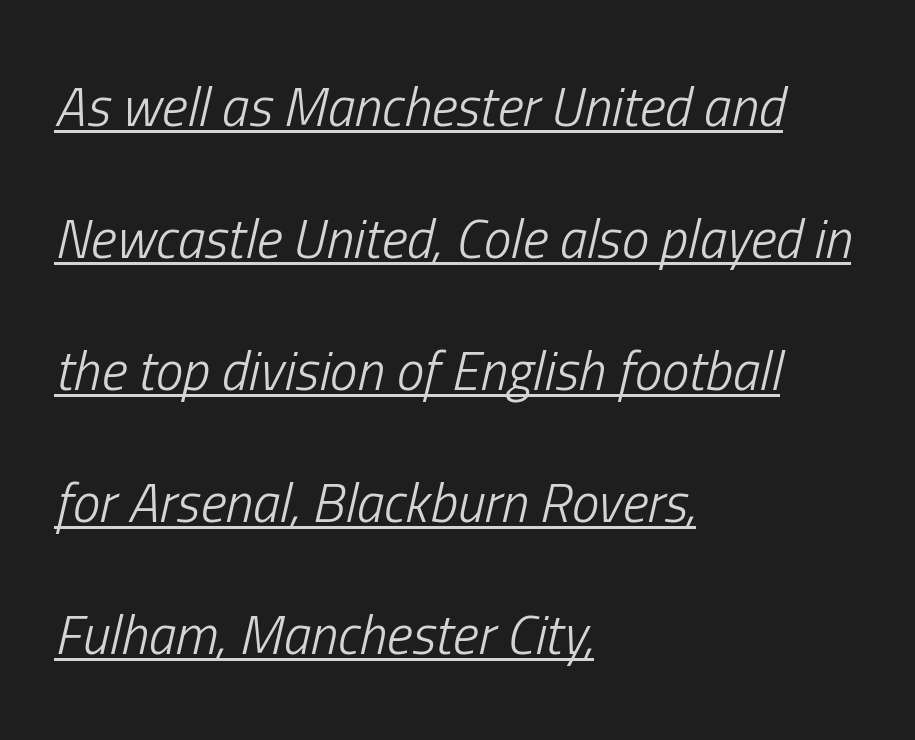
Q: Is the text bold? A: No.
Q: Is the text italic (slanted)? A: Yes, it leans right by about 13 degrees.
Q: Is the text underlined? A: Yes.
Q: How is the paragraph aligned? A: Left-aligned.
Q: Is the spacing between letters normal or unusually wide? A: Normal.
Q: Is the spacing between lines tight, normal or loose? A: Loose.
Q: Width (condensed, normal, or wide)? A: Condensed.
Q: Stroke contrast? A: Low.
Q: x-height? A: Medium.
Q: Monospaced? A: No.
